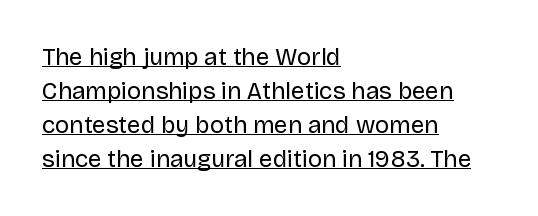
The lettering stays uniformly vertical, giving the passage a roman look. These lines stack with their left ends in a neat column. This rendering features underlined lettering. This block has exactly the height ordinary leading produces. Nobody touched the tracking dial on this one.
